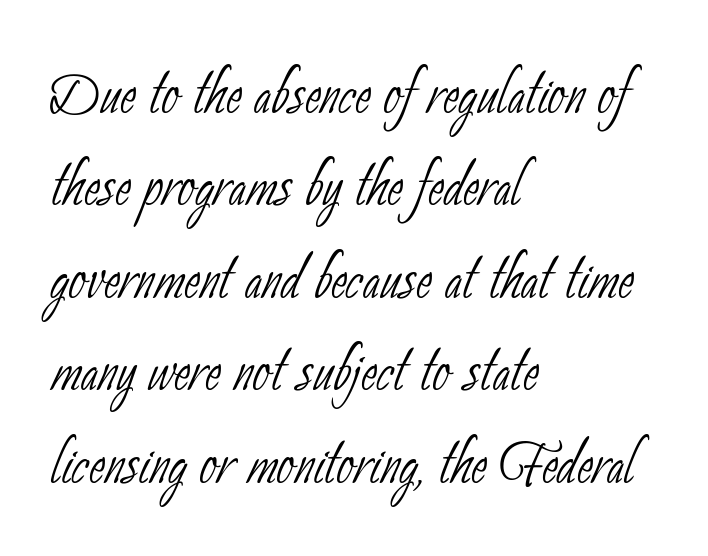
This sample has the flowing, uneven cadence of proportional lettering. The text block is weighted toward the left margin, trailing off unevenly rightward. Letters rest on an invisible, unmarked baseline. These lines are composed in type without serifs. The weight tops out at a normal text grade.
